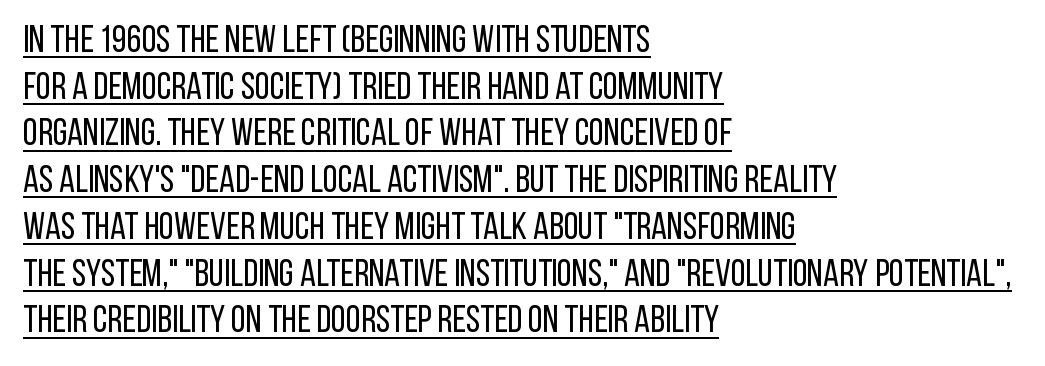
The image shows 38 px regular-weight, condensed sans-serif type, upright; set left-aligned, line spacing 1.23x, normal letter spacing, underlined; low stroke contrast and a large x-height.
